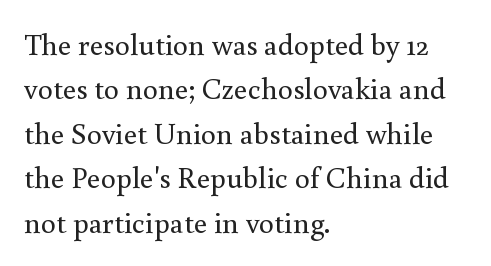
{"serif": "yes", "italic": "no", "bold": "no", "weight": "regular", "width": "normal", "stroke_contrast": "medium", "x_height": "small", "monospaced": "no", "underline": "no", "align": "left", "line_spacing": "normal", "line_spacing_ratio": 1.48, "letter_spacing": "normal", "letter_spacing_em": 0.0, "glyph_px": 30}
